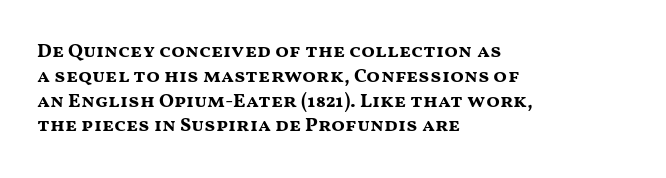
{"italic": "no", "bold": "yes", "underline": "no", "align": "left", "line_spacing_ratio": 1.24, "letter_spacing": "normal", "letter_spacing_em": 0.0, "glyph_px": 20}
